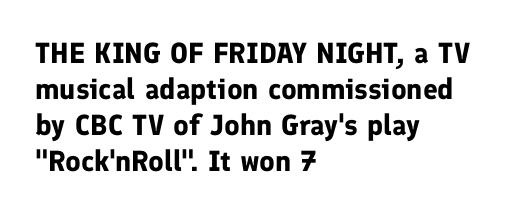
{"serif": "no", "italic": "no", "bold": "yes", "weight": "bold", "width": "normal", "stroke_contrast": "low", "x_height": "medium", "monospaced": "no", "underline": "no", "align": "left", "line_spacing_ratio": 1.24, "letter_spacing": "normal", "letter_spacing_em": 0.0, "glyph_px": 29}
